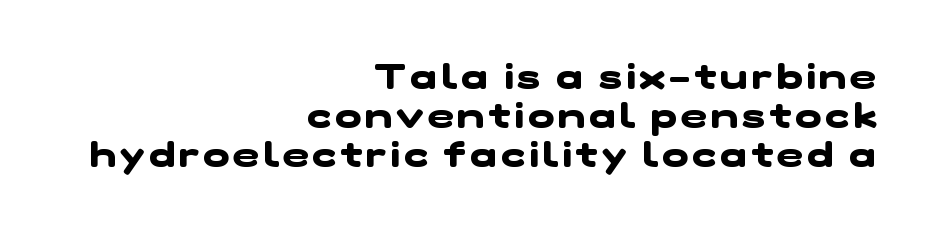
{"serif": "no", "bold": "yes", "weight": "heavy", "width": "wide", "stroke_contrast": "low", "x_height": "medium", "monospaced": "no", "underline": "no", "align": "right", "line_spacing": "tight", "line_spacing_ratio": 1.12, "glyph_px": 35}
